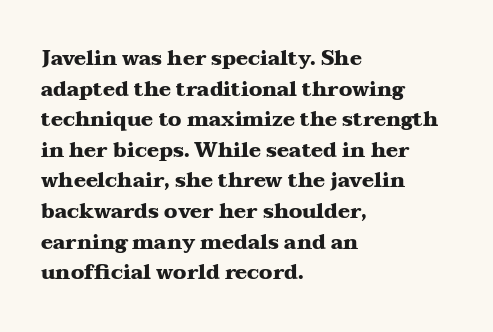
Underlining? Definitely not there. The paragraph has a hard left edge and a soft right edge. A typesetter would mark this as roman, not italic. What weight is shown? A full bold with thick strokes.
